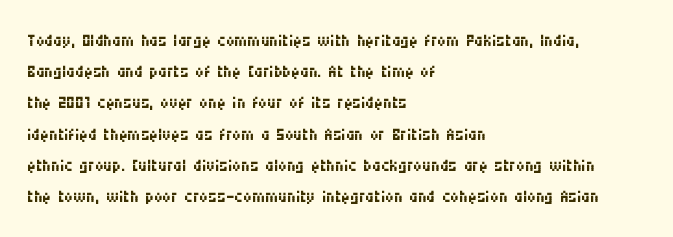
The ragged edge is on the right, which tells us the setting is flush left. The passage shown is not underscored anywhere. These lines were composed using upright roman letters. This sample uses plain, unmodified letter spacing. Reading down the column, the eye jumps a familiar distance to each next line.
